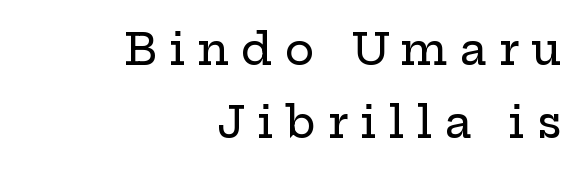
The image shows 44 px wide serif type, upright; set right-aligned, normal line spacing (1.66x), unusually wide letter spacing (+0.27 em), not underlined; low stroke contrast and a medium x-height.
